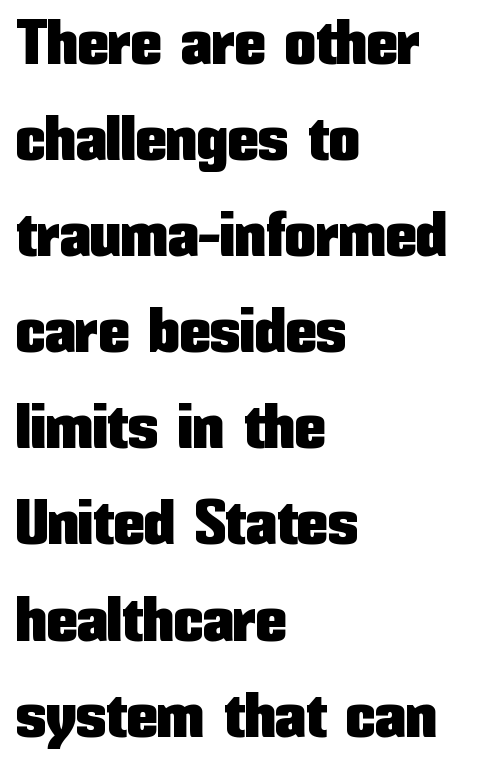
The image shows 62 px condensed sans-serif type, upright; set left-aligned, normal line spacing (1.55x), normal letter spacing, not underlined; low stroke contrast and a medium x-height.
